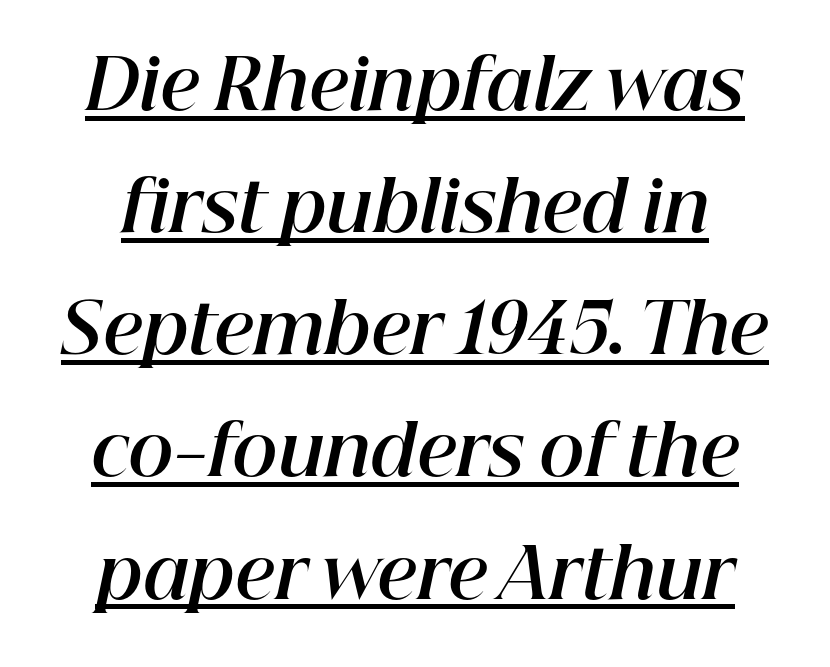
Q: Is the text bold? A: Yes.
Q: Is the text italic (slanted)? A: Yes, it leans right by about 12 degrees.
Q: Is the text underlined? A: Yes.
Q: Is the spacing between letters normal or unusually wide? A: Normal.
Q: Width (condensed, normal, or wide)? A: Normal.
Q: Stroke contrast? A: High.
Q: x-height? A: Medium.
Q: Monospaced? A: No.
